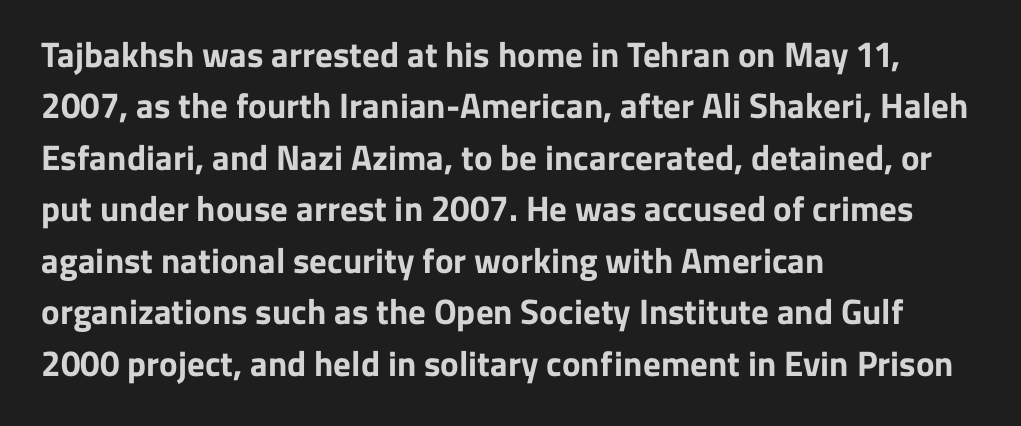
{"serif": "no", "italic": "no", "bold": "yes", "weight": "bold", "width": "normal", "stroke_contrast": "low", "x_height": "medium", "monospaced": "no", "underline": "no", "align": "left", "line_spacing": "normal", "line_spacing_ratio": 1.47, "letter_spacing": "normal", "letter_spacing_em": 0.0, "glyph_px": 35}
